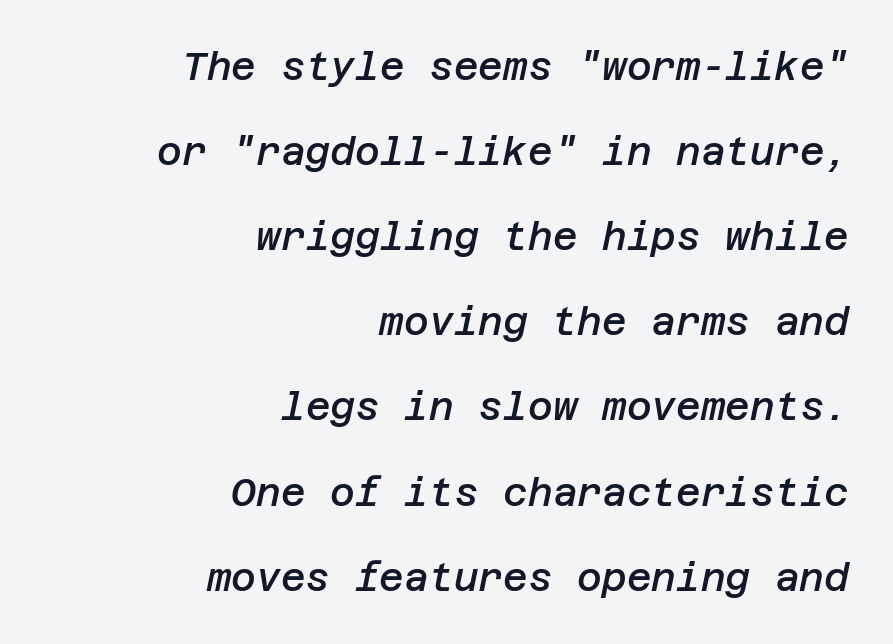
This is oblique type, the kind used for emphasis or titles. Summary of vertical rhythm: relaxed, with wide interline spacing. Does the weight exceed regular? Yes, but only to semibold. Observe the ordinary spacing: letters are neighbours, not strangers. This sample is right-justified, so line beginnings fall wherever the words allow.
